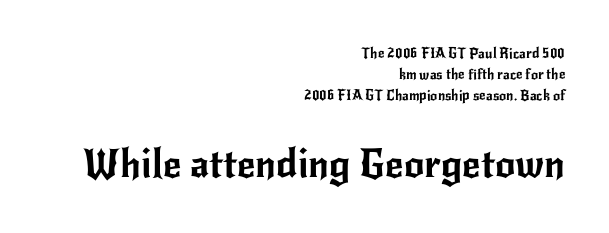
This is the regular roman posture of the typeface. Quick note: interline space is typical. A typesetter would call this proportional, since set widths differ per character. Compare the two chunks: the lower has the greater cap height. These lines stack with their right ends in a neat column. Nobody touched the tracking dial on this one.
